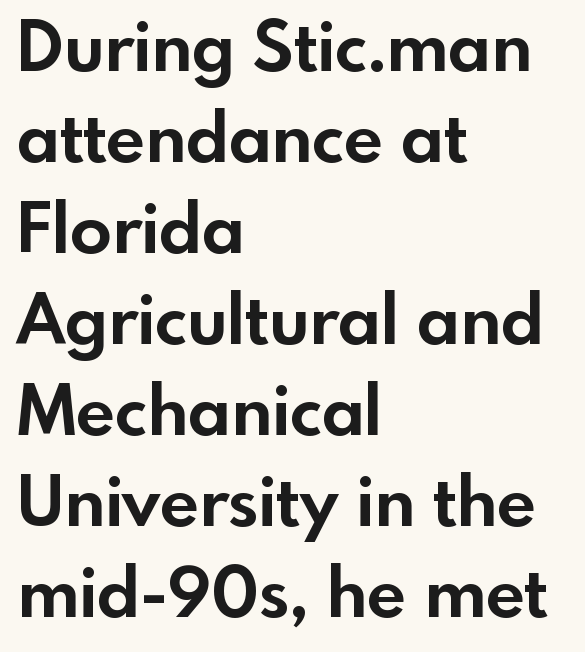
{"serif": "no", "italic": "no", "bold": "yes", "weight": "bold", "width": "normal", "x_height": "small", "monospaced": "no", "underline": "no", "align": "left", "line_spacing": "normal", "line_spacing_ratio": 1.32, "letter_spacing": "normal", "letter_spacing_em": 0.0, "glyph_px": 69}
